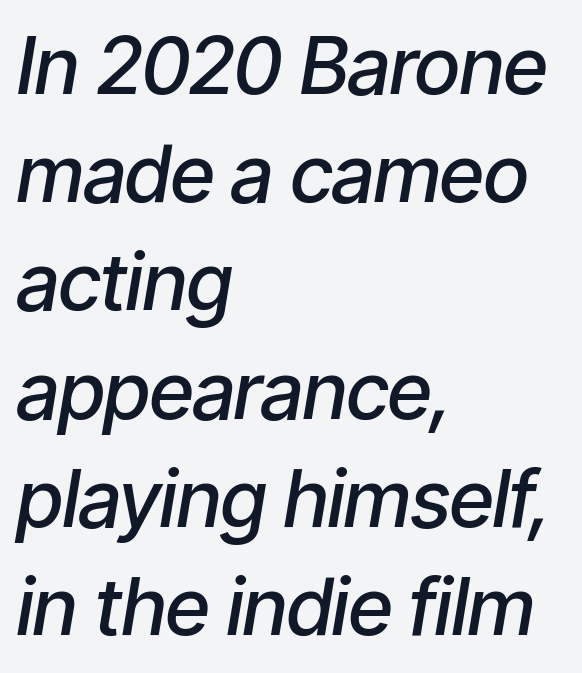
Q: Is the text bold? A: Semi-bold.
Q: Is the text italic (slanted)? A: Yes, it leans right by about 9 degrees.
Q: Is the text underlined? A: No.
Q: How is the paragraph aligned? A: Left-aligned.
Q: Is the spacing between letters normal or unusually wide? A: Normal.
Q: Is the spacing between lines tight, normal or loose? A: Normal.
Q: Width (condensed, normal, or wide)? A: Condensed.
Q: Stroke contrast? A: Low.
Q: x-height? A: Medium.
Q: Monospaced? A: No.
